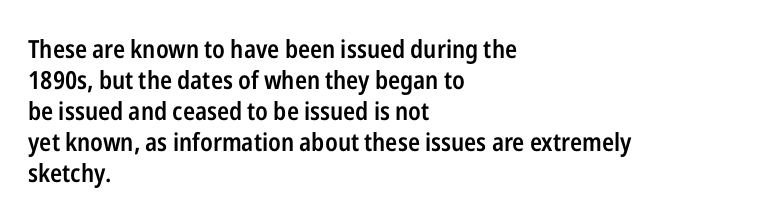
A classic flush-left, rag-right setting is used for this passage. The face used here is rendered with its standard letterfit. Decoration check: the copy has no underline. Caption: semibold face, moderately heavy strokes. Quick note: not italic, upright.
